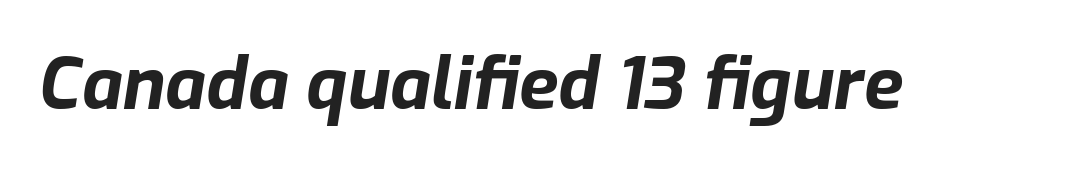
No extra tracking has been applied to these lines. Tall strokes in this sample are angled rather than plumb. The rendering uses natural spacing where letterforms have individual widths. Words float on clear page, feet unadorned.
